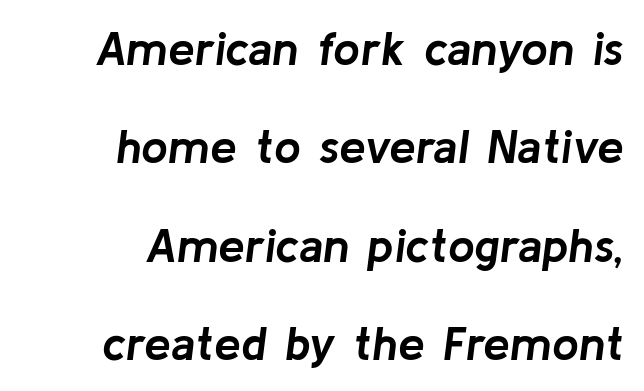
Q: Is the text bold? A: Yes.
Q: Is the text italic (slanted)? A: Yes, it leans right by about 8 degrees.
Q: Is the text underlined? A: No.
Q: How is the paragraph aligned? A: Right-aligned.
Q: Is the spacing between letters normal or unusually wide? A: Normal.
Q: Is the spacing between lines tight, normal or loose? A: Loose.
Q: Width (condensed, normal, or wide)? A: Normal.
Q: Stroke contrast? A: Low.
Q: x-height? A: Medium.
Q: Monospaced? A: No.
